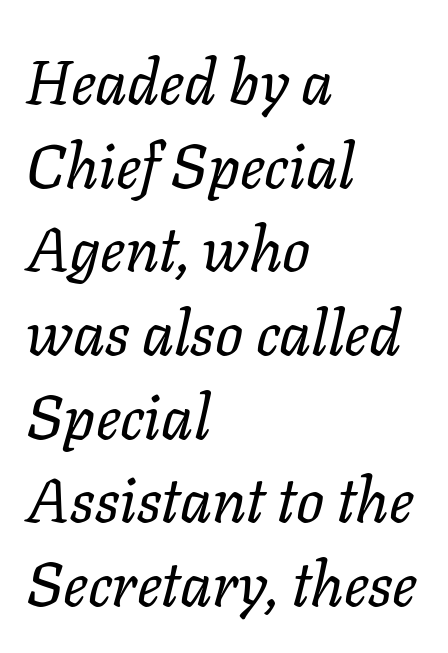
{"italic": "yes", "lean": "right", "slant_degrees": 11, "bold": "no", "weight": "regular", "width": "normal", "stroke_contrast": "low", "x_height": "medium", "monospaced": "no", "underline": "no", "align": "left", "line_spacing": "normal", "line_spacing_ratio": 1.35, "letter_spacing": "normal", "letter_spacing_em": 0.0, "glyph_px": 62}
